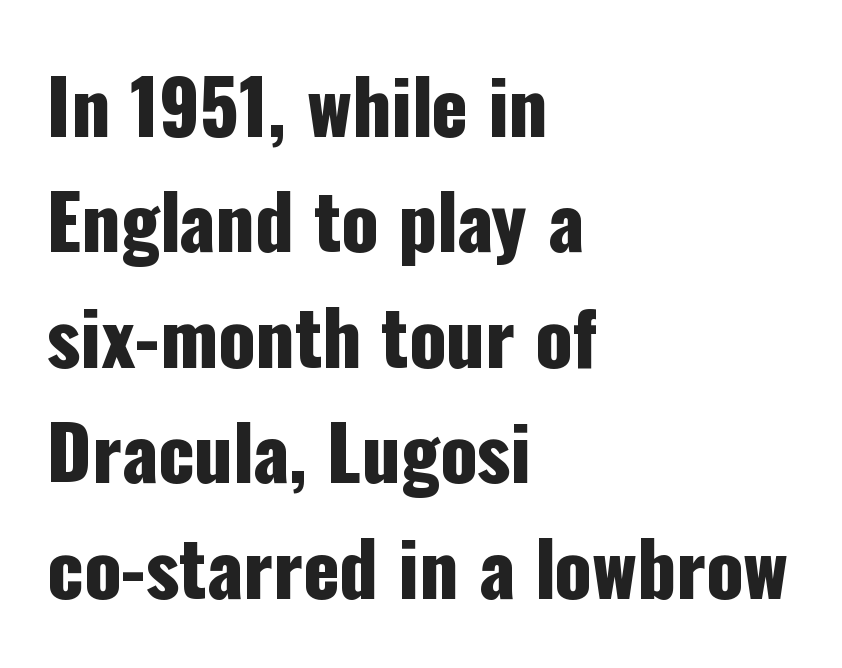
{"serif": "no", "italic": "no", "width": "condensed", "stroke_contrast": "low", "x_height": "medium", "monospaced": "no", "underline": "no", "align": "left", "line_spacing": "normal", "line_spacing_ratio": 1.54, "letter_spacing": "normal", "letter_spacing_em": 0.0, "glyph_px": 75}
